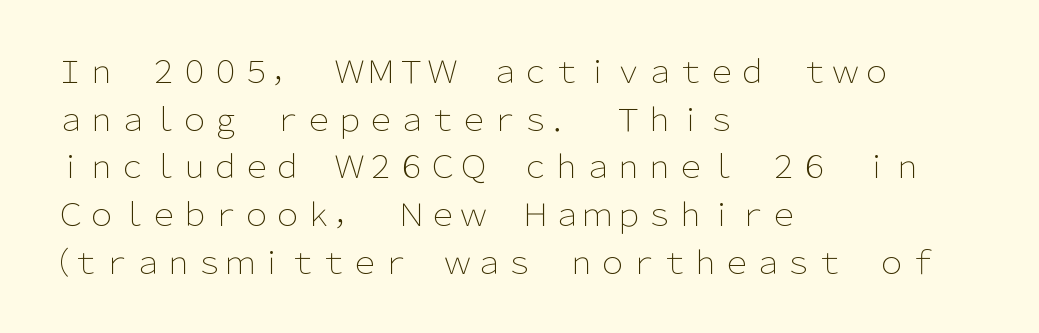
{"serif": "no", "italic": "no", "bold": "no", "weight": "light", "width": "normal", "stroke_contrast": "low", "x_height": "medium", "monospaced": "no", "underline": "no", "align": "left", "line_spacing": "normal", "line_spacing_ratio": 1.54, "letter_spacing": "normal", "letter_spacing_em": 0.0, "glyph_px": 31}
